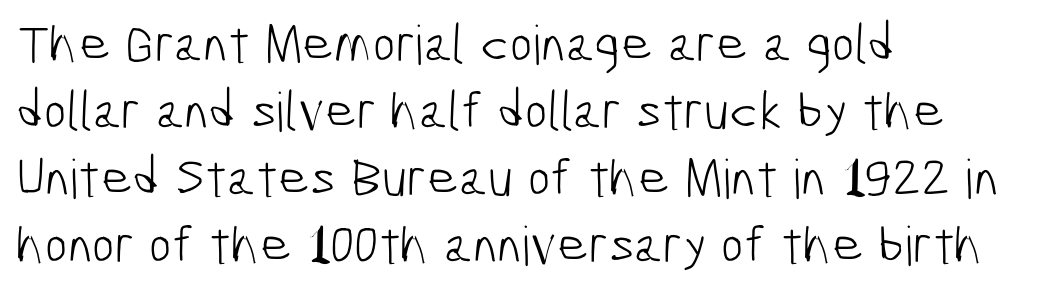
Q: Is the text bold? A: No.
Q: Is the typeface a serif or a sans-serif typeface? A: Sans-serif.
Q: Is the text underlined? A: No.
Q: How is the paragraph aligned? A: Left-aligned.
Q: Is the spacing between letters normal or unusually wide? A: Normal.
Q: Width (condensed, normal, or wide)? A: Condensed.
Q: Stroke contrast? A: Low.
Q: x-height? A: Medium.
Q: Monospaced? A: No.
